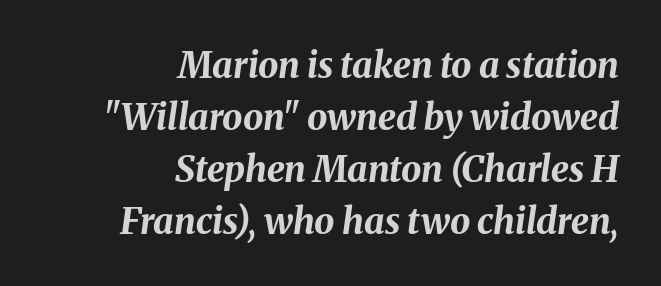
{"italic": "yes", "lean": "right", "slant_degrees": 8, "bold": "yes", "weight": "bold", "width": "normal", "stroke_contrast": "medium", "x_height": "medium", "monospaced": "no", "underline": "no", "align": "right", "line_spacing": "normal", "line_spacing_ratio": 1.44, "letter_spacing": "normal", "letter_spacing_em": 0.0, "glyph_px": 36}
